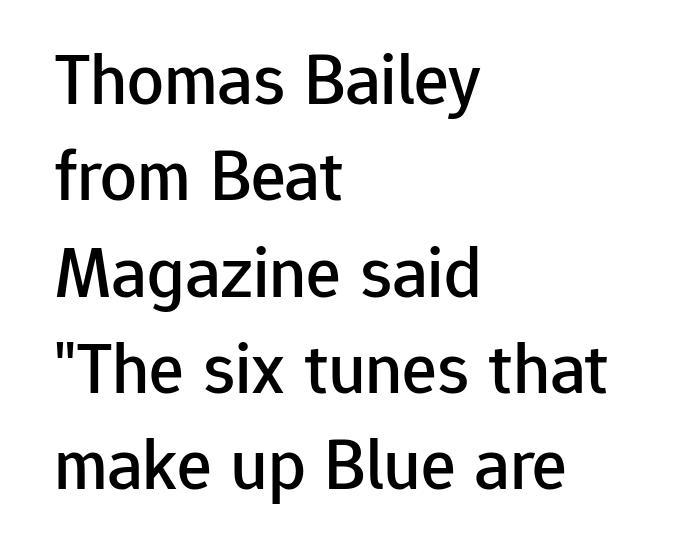
Spacing verdict: proportional, widths tailored to each character. The letters stand upright; this is a roman face. This sample is left-justified, so line endings fall wherever the words run out. The gaps between neighbouring characters are ordinary and unremarkable. You can tell from the bare stems that sans-serif type was used. Nobody drew a line under any word here.
